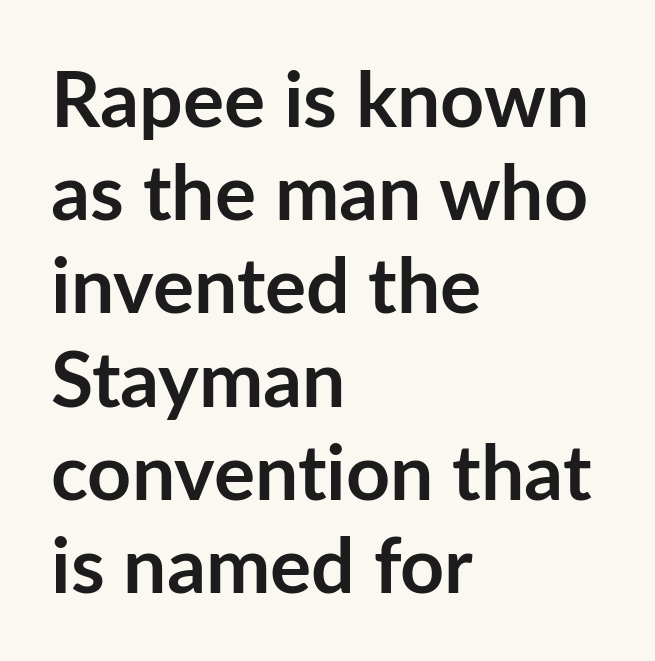
Typesetter's note: full bold, strokes at maximum text heaviness. This sample uses an upright cut, with every glyph sitting square on the baseline. The space directly below the letters is spotless. Looks like regular typesetting: each glyph gets only the width it needs. Nothing sits at the stroke ends, so this counts as sans-serif.
